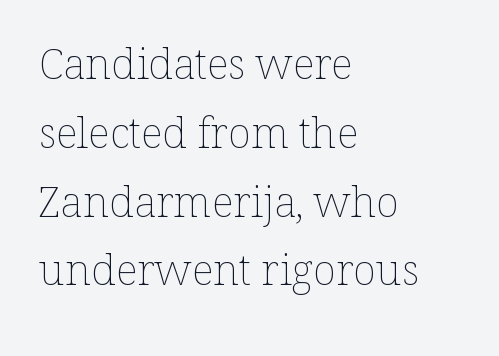
Leading: standard. Lines of text with bare space underneath. Ascenders rise straight up at ninety degrees. A student would call this left alignment; a typographer would say flush left, rag right. The face used here is proportionally spaced, like ordinary book or web type.
